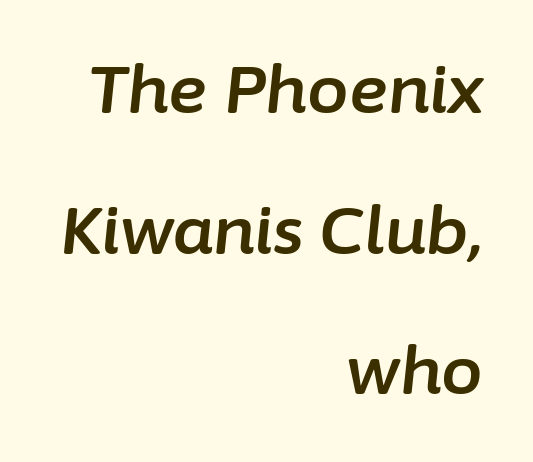
{"italic": "yes", "lean": "right", "slant_degrees": 6, "width": "normal", "stroke_contrast": "low", "x_height": "medium", "monospaced": "no", "underline": "no", "align": "right", "line_spacing": "loose", "line_spacing_ratio": 2.13, "letter_spacing": "normal", "letter_spacing_em": 0.0, "glyph_px": 66}
